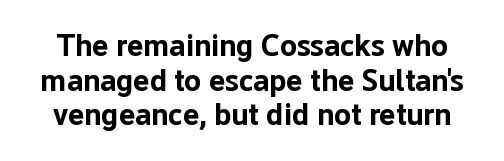
The image shows 31 px bold sans-serif type, upright; set tight line spacing (1.12x), normal letter spacing, not underlined; low stroke contrast and a medium x-height.
